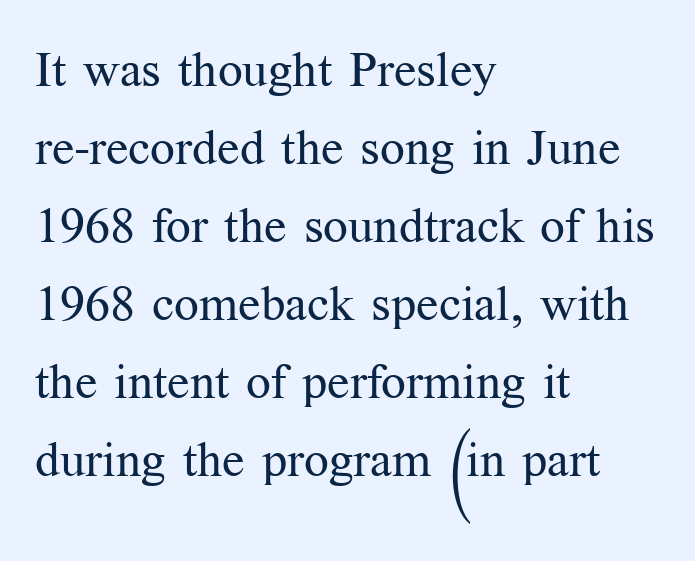
Type style note: has serifs. If you measured baseline to baseline, you'd find a middling distance. In terms of letterspacing, this is plain default setting. Note the varied advance widths — an 'i' is clearly narrower than an 'm'. Line starts are locked; line ends wander.
